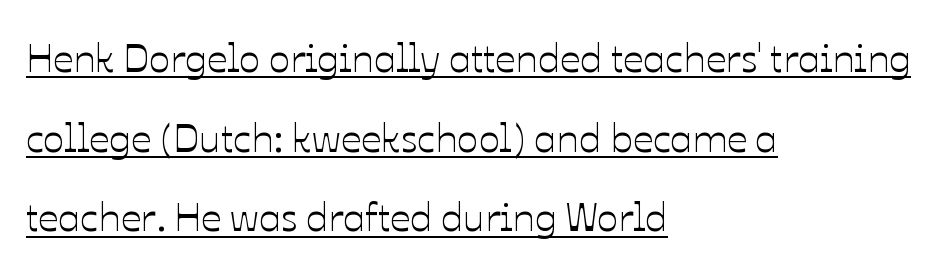
{"italic": "no", "width": "normal", "stroke_contrast": "low", "x_height": "medium", "monospaced": "no", "underline": "yes", "align": "left", "line_spacing": "loose", "line_spacing_ratio": 1.99, "letter_spacing": "normal", "letter_spacing_em": 0.0, "glyph_px": 40}
